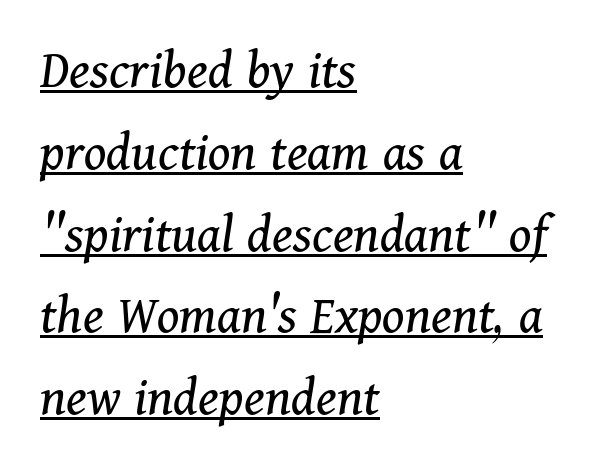
{"serif": "yes", "italic": "yes", "lean": "right", "slant_degrees": 11, "bold": "no", "weight": "regular", "width": "normal", "stroke_contrast": "medium", "x_height": "medium", "monospaced": "no", "underline": "yes", "align": "left", "line_spacing": "normal", "line_spacing_ratio": 1.46, "letter_spacing": "normal", "letter_spacing_em": 0.0, "glyph_px": 56}
